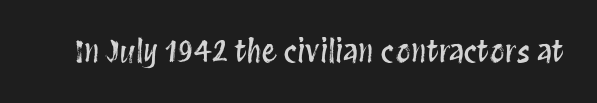
The image shows 30 px condensed type, upright; set normal letter spacing, not underlined; medium stroke contrast and a large x-height.
